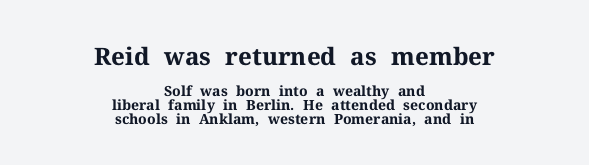
Q: Is the text bold? A: Yes.
Q: Is the text italic (slanted)? A: No, it is upright.
Q: Is the text underlined? A: No.
Q: How is the paragraph aligned? A: Centered.
Q: Is the spacing between letters normal or unusually wide? A: Normal.
Q: Is the spacing between lines tight, normal or loose? A: Tight.
Q: Which block of text is set in a larger size, the first (top) or the second (bottom)? A: The first (top) one.
